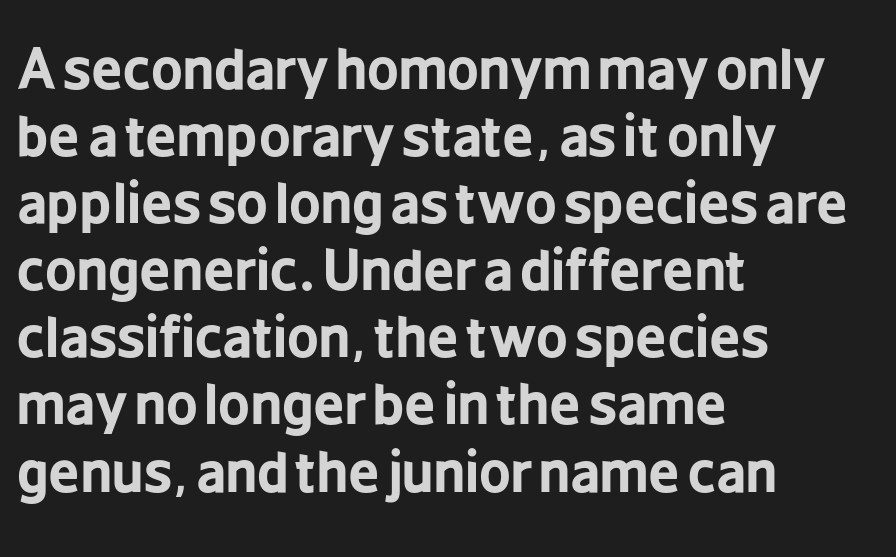
The image shows 55 px bold, condensed sans-serif type, upright; set left-aligned, line spacing 1.22x, normal letter spacing, not underlined; low stroke contrast and a medium x-height.
